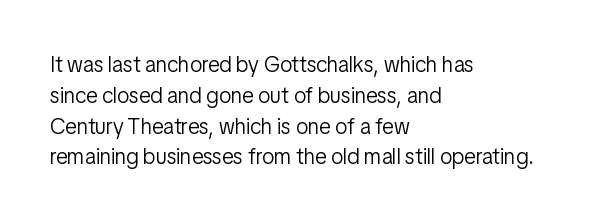
The image shows 22 px text type, upright; set left-aligned, normal line spacing (1.4x), normal letter spacing, not underlined.
